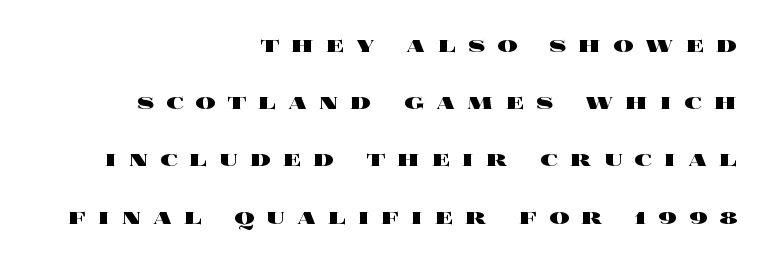
Q: Is the text bold? A: Yes.
Q: Is the text italic (slanted)? A: No, it is upright.
Q: Is the text underlined? A: No.
Q: How is the paragraph aligned? A: Right-aligned.
Q: Is the spacing between letters normal or unusually wide? A: Unusually wide.
Q: Is the spacing between lines tight, normal or loose? A: Loose.
